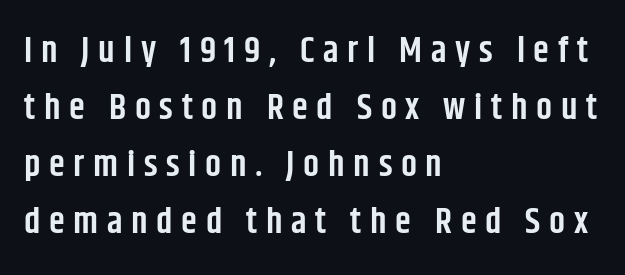
Q: Is the text bold? A: Semi-bold.
Q: Is the text italic (slanted)? A: No, it is upright.
Q: Is the typeface a serif or a sans-serif typeface? A: Sans-serif.
Q: Is the text underlined? A: No.
Q: How is the paragraph aligned? A: Left-aligned.
Q: Is the spacing between letters normal or unusually wide? A: Unusually wide.
Q: Is the spacing between lines tight, normal or loose? A: Normal.
Q: Width (condensed, normal, or wide)? A: Condensed.
Q: Stroke contrast? A: Low.
Q: x-height? A: Large.
Q: Monospaced? A: No.
